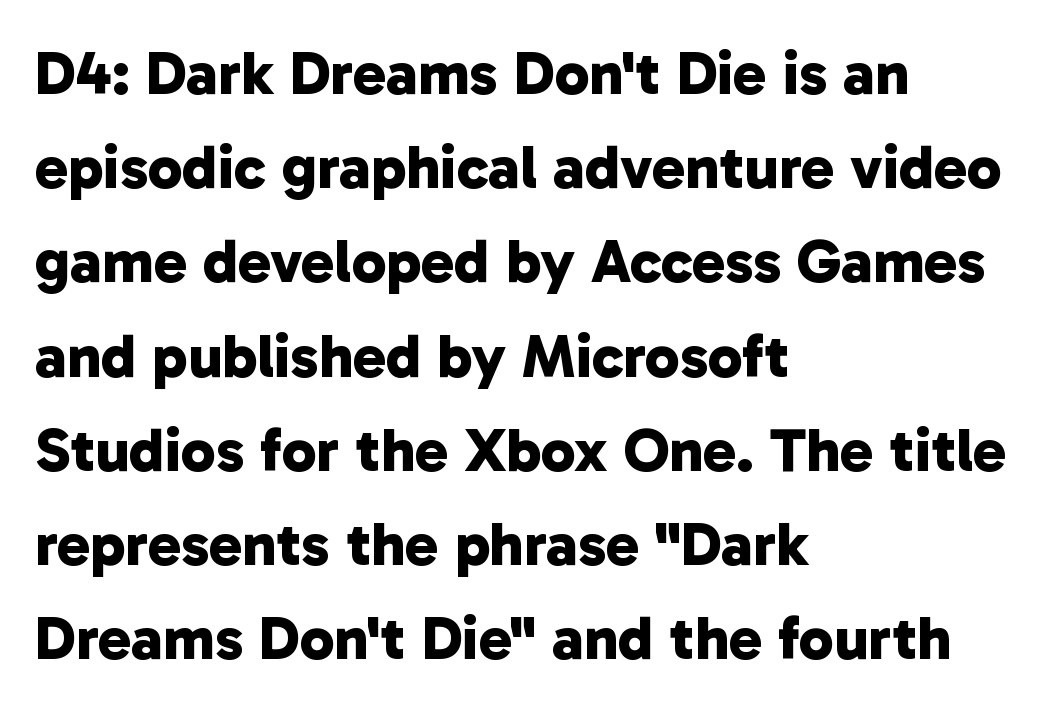
The image shows 62 px bold sans-serif type; set left-aligned, normal line spacing (1.52x), normal letter spacing, not underlined; low stroke contrast and a medium x-height.
